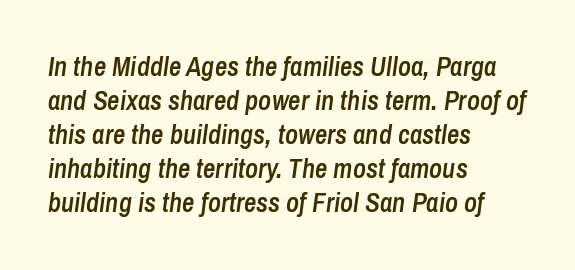
Q: Is the text bold? A: Semi-bold.
Q: Is the text italic (slanted)? A: Yes, it leans right by about 8 degrees.
Q: Is the text underlined? A: No.
Q: How is the paragraph aligned? A: Left-aligned.
Q: Is the spacing between letters normal or unusually wide? A: Normal.
Q: Is the spacing between lines tight, normal or loose? A: Normal.
